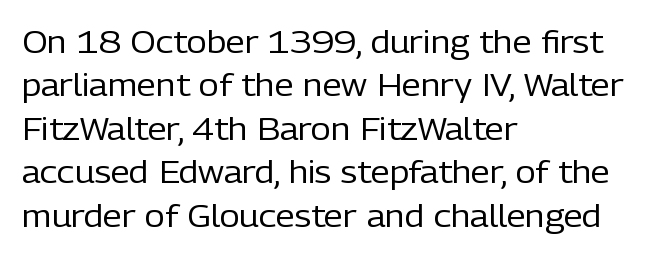
Q: Is the text bold? A: No.
Q: Is the text italic (slanted)? A: No, it is upright.
Q: Is the typeface a serif or a sans-serif typeface? A: Sans-serif.
Q: Is the text underlined? A: No.
Q: How is the paragraph aligned? A: Left-aligned.
Q: Is the spacing between letters normal or unusually wide? A: Normal.
Q: Is the spacing between lines tight, normal or loose? A: Normal.
Q: Width (condensed, normal, or wide)? A: Normal.
Q: Stroke contrast? A: Low.
Q: x-height? A: Medium.
Q: Monospaced? A: No.
